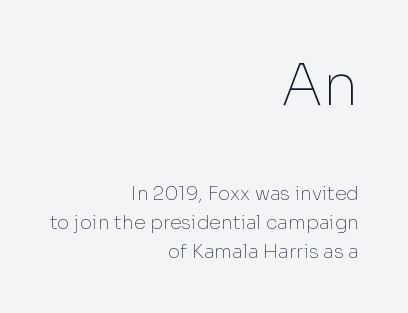
{"serif": "no", "italic": "no", "bold": "no", "weight": "thin", "width": "normal", "stroke_contrast": "low", "x_height": "medium", "monospaced": "no", "underline": "no", "align": "right", "line_spacing": "normal", "line_spacing_ratio": 1.52, "letter_spacing": "normal", "letter_spacing_em": 0.0, "larger_block": "first", "size_ratio": 3.0, "glyph_px": 57}
